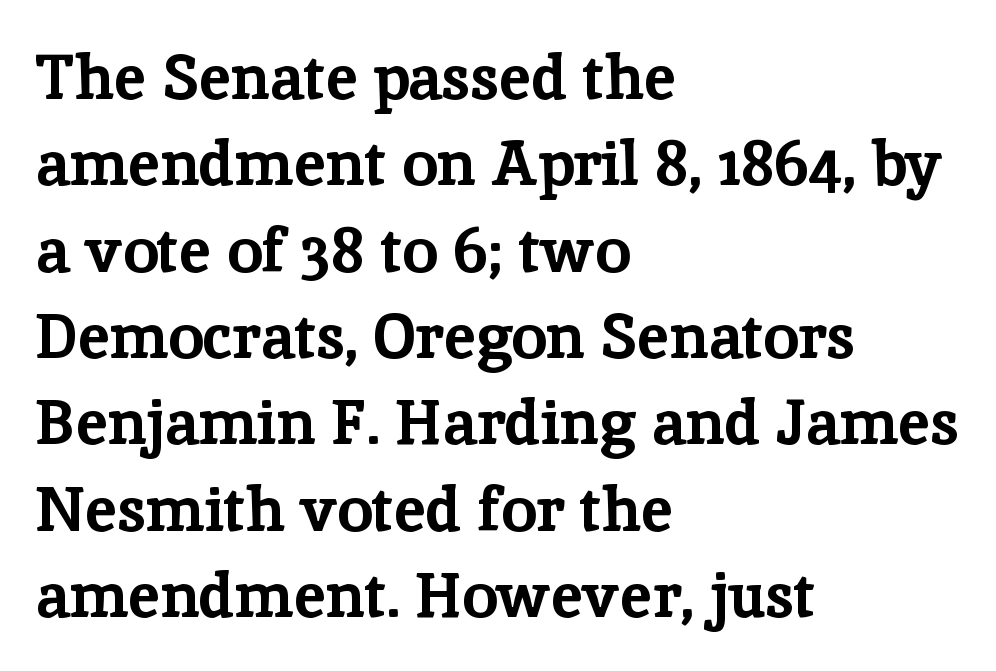
{"serif": "yes", "italic": "no", "bold": "yes", "weight": "bold", "width": "normal", "stroke_contrast": "low", "x_height": "medium", "monospaced": "no", "underline": "no", "align": "left", "line_spacing": "normal", "line_spacing_ratio": 1.37, "letter_spacing": "normal", "letter_spacing_em": 0.0, "glyph_px": 63}
